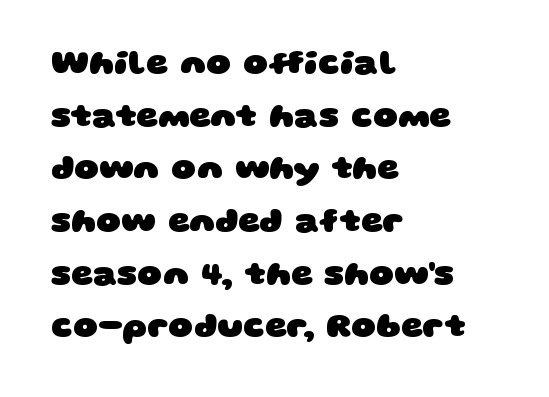
The image shows 34 px heavy, wide sans-serif type; set left-aligned, normal line spacing (1.55x), normal letter spacing, not underlined; low stroke contrast and a large x-height.
